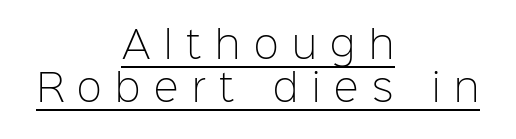
The image shows 37 px light sans-serif type, upright; set centered, line spacing 1.16x, unusually wide letter spacing (+0.37 em), underlined; low stroke contrast and a medium x-height.
